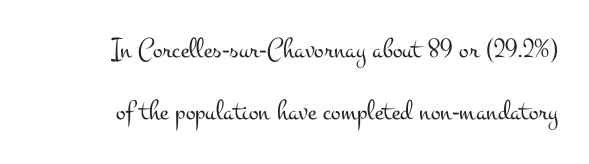
{"bold": "no", "weight": "light", "width": "wide", "stroke_contrast": "medium", "x_height": "small", "monospaced": "no", "underline": "no", "align": "right", "line_spacing": "loose", "line_spacing_ratio": 2.15, "letter_spacing": "normal", "letter_spacing_em": 0.0, "glyph_px": 29}
